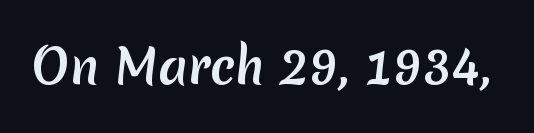
The line texture is even and compact thanks to regular tracking. The face used here is proportionally spaced, like ordinary book or web type. Typographically, this falls in the sans-serif category. No word sits above an underline.
